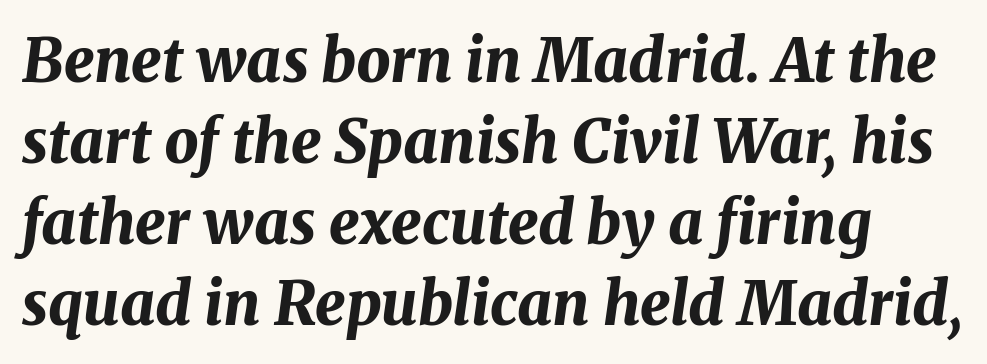
The image shows 60 px bold type, italic (leaning right); set normal line spacing (1.35x), normal letter spacing, not underlined; medium stroke contrast and a medium x-height.
